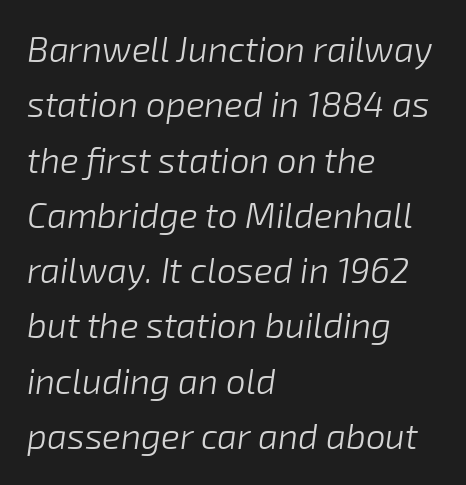
Q: Is the text bold? A: No.
Q: Is the text italic (slanted)? A: Yes, it leans right by about 8 degrees.
Q: Is the text underlined? A: No.
Q: How is the paragraph aligned? A: Left-aligned.
Q: Is the spacing between letters normal or unusually wide? A: Normal.
Q: Is the spacing between lines tight, normal or loose? A: Normal.
Q: Width (condensed, normal, or wide)? A: Normal.
Q: Stroke contrast? A: Low.
Q: x-height? A: Medium.
Q: Monospaced? A: No.
